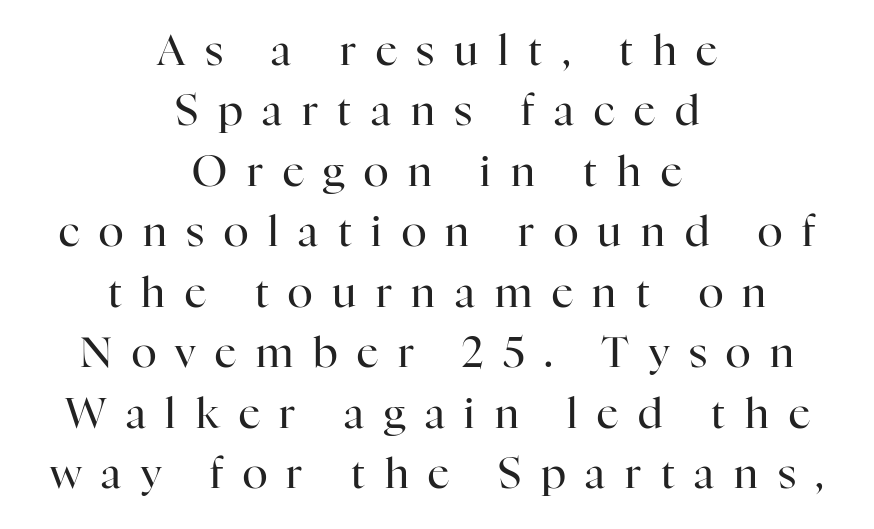
The image shows 42 px regular-weight serif type, upright; set centered, normal line spacing (1.44x), unusually wide letter spacing (+0.47 em), not underlined; high stroke contrast and a medium x-height.
